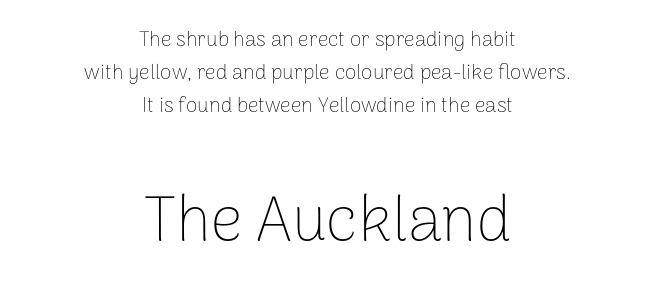
The face looks like a standard text weight, possibly lighter. What's the leading like? Ordinary, nothing unusual. Look at the tracking — it's just the regular setting, nothing added. In CSS terms this would be text-align: center. If you drew a line through each stem, it would be perfectly vertical. Just letters on the line, the space beneath them empty.
